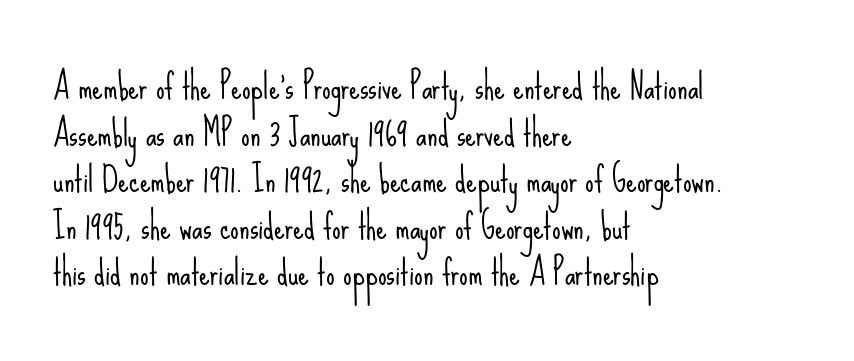
Q: Is the text bold? A: No.
Q: Is the text italic (slanted)? A: No, it is upright.
Q: Is the typeface a serif or a sans-serif typeface? A: Sans-serif.
Q: Is the text underlined? A: No.
Q: How is the paragraph aligned? A: Left-aligned.
Q: Is the spacing between letters normal or unusually wide? A: Normal.
Q: Is the spacing between lines tight, normal or loose? A: Normal.
Q: Width (condensed, normal, or wide)? A: Condensed.
Q: Stroke contrast? A: Low.
Q: x-height? A: Small.
Q: Monospaced? A: No.
